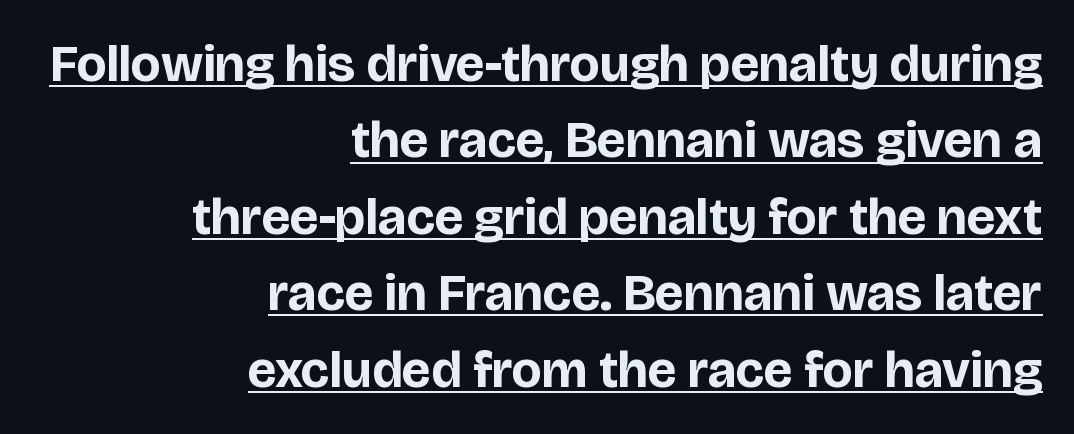
{"serif": "no", "italic": "no", "bold": "yes", "weight": "bold", "width": "normal", "stroke_contrast": "low", "x_height": "large", "monospaced": "no", "underline": "yes", "align": "right", "line_spacing": "normal", "line_spacing_ratio": 1.47, "letter_spacing": "normal", "letter_spacing_em": 0.0, "glyph_px": 52}
